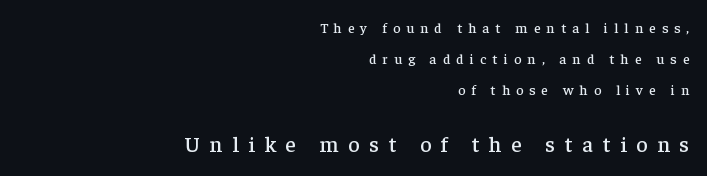
Rows of type keep a wide berth in the vertical direction. The compositor pushed each line to the right boundary. Beneath every word, the page is bare. Tracking here is generous; glyphs stand well apart from one another. You can tell it's not italic because the verticals are truly vertical.
